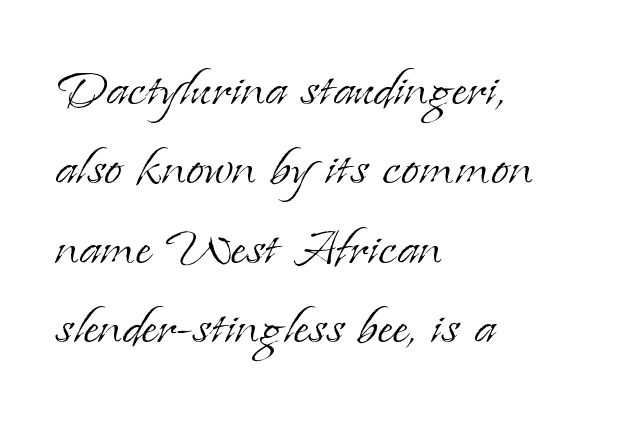
Q: Is the text bold? A: No.
Q: Is the text italic (slanted)? A: Yes.
Q: Is the typeface a serif or a sans-serif typeface? A: Serif.
Q: Is the text underlined? A: No.
Q: How is the paragraph aligned? A: Left-aligned.
Q: Is the spacing between letters normal or unusually wide? A: Normal.
Q: Width (condensed, normal, or wide)? A: Normal.
Q: Stroke contrast? A: Low.
Q: x-height? A: Small.
Q: Monospaced? A: No.
